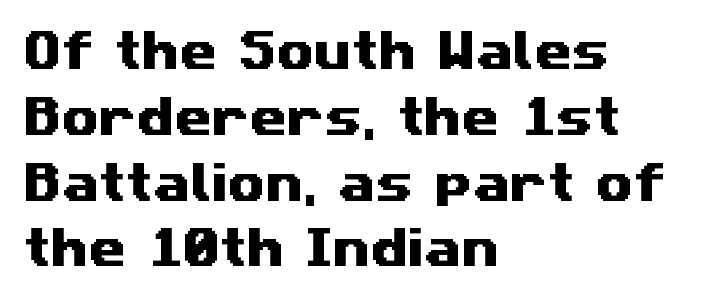
Q: Is the typeface a serif or a sans-serif typeface? A: Sans-serif.
Q: Is the text underlined? A: No.
Q: How is the paragraph aligned? A: Left-aligned.
Q: Is the spacing between letters normal or unusually wide? A: Normal.
Q: Is the spacing between lines tight, normal or loose? A: Normal.
Q: Width (condensed, normal, or wide)? A: Wide.
Q: Stroke contrast? A: Medium.
Q: x-height? A: Medium.
Q: Monospaced? A: No.
